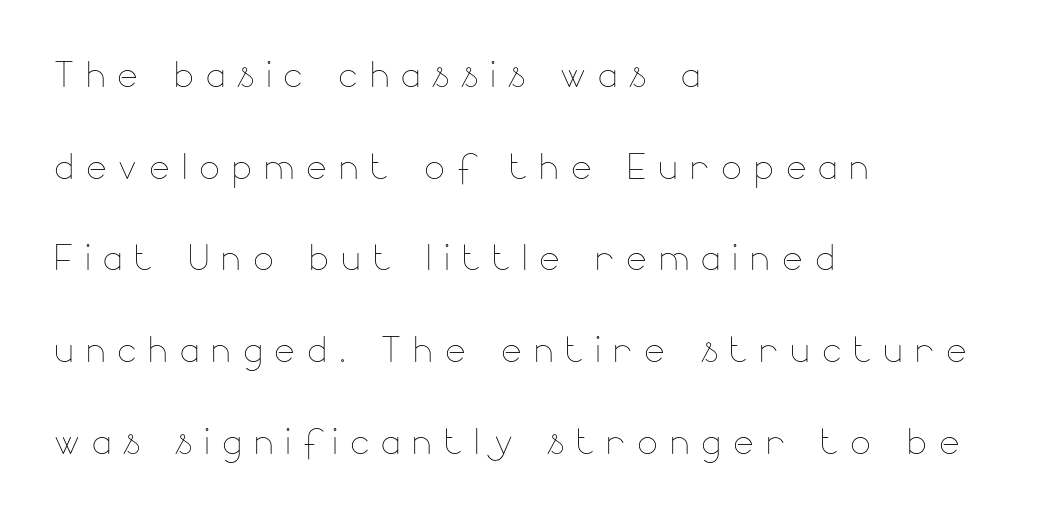
The space directly below the letters is spotless. Here the designer chose a conventional face with non-uniform glyph widths. The cut favours lightness, reaching ordinary text weight at its darkest. These lines are set flush left with a ragged right edge.
